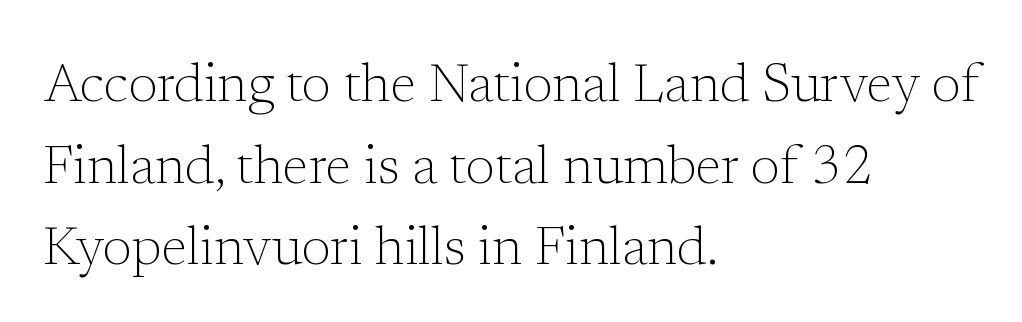
{"serif": "yes", "italic": "no", "bold": "no", "weight": "light", "width": "normal", "stroke_contrast": "low", "x_height": "medium", "monospaced": "no", "underline": "no", "align": "left", "line_spacing": "normal", "line_spacing_ratio": 1.54, "letter_spacing": "normal", "letter_spacing_em": 0.0, "glyph_px": 53}
